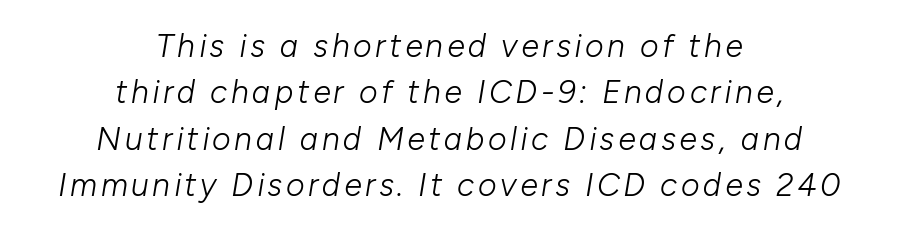
Underline: absent. Unbolded letterforms with no extra heft. The rendering uses natural spacing where letterforms have individual widths. A student would call this center alignment; a typographer would say set centered. If you drew a line through each stem, it would be angled. Rows of type keep a routine distance in the vertical direction.
